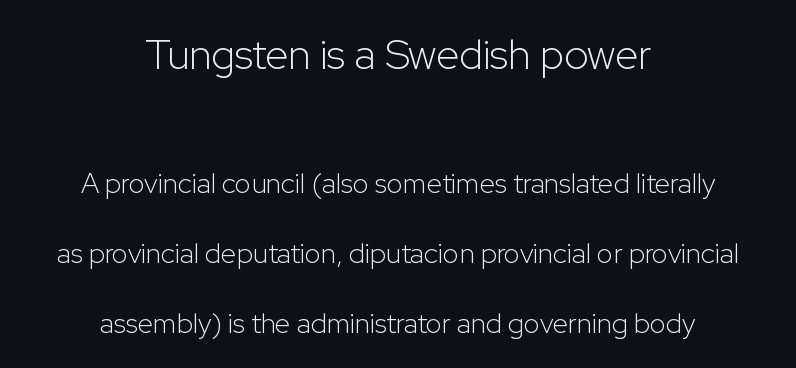
The image shows 42 px light sans-serif type, upright; set centered, loose line spacing (2.49x), normal letter spacing, not underlined; the first (top) block is 1.5x larger; low stroke contrast and a medium x-height.
